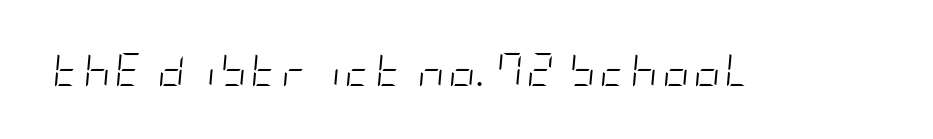
The strip under each line holds only bare page. The glyphs look as if they've been sheared to an angle. Vertical stems look standard width or narrower in stroke.
